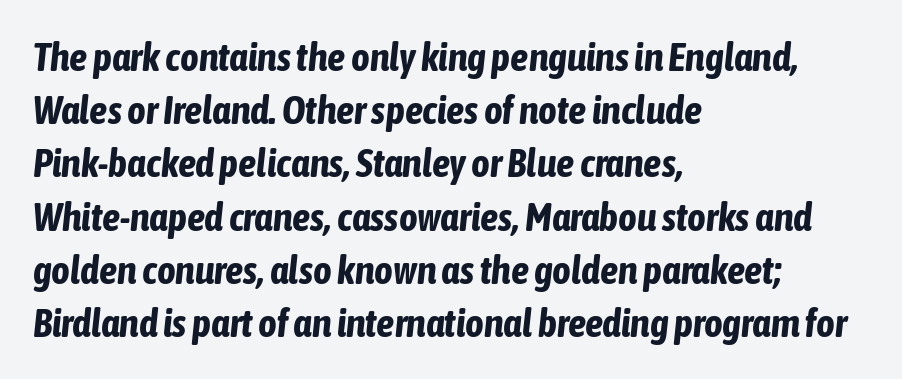
Standard letterfit; no display-style spreading of the glyphs. Vertically, the passage feels balanced, rows spaced as you'd expect. These lines were composed using italics. The sample has been set heavy, in full bold. The lines in this sample share a left origin and differ only in where they stop. Looks like regular typesetting: each glyph gets only the width it needs.
